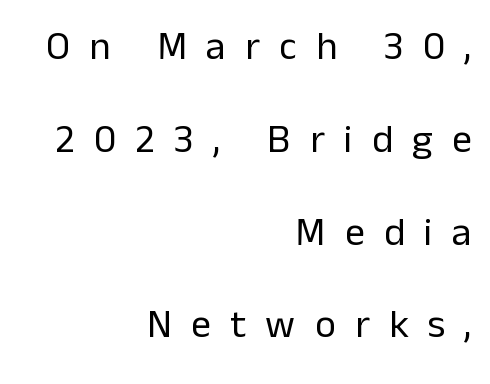
{"serif": "no", "italic": "no", "bold": "no", "weight": "regular", "width": "normal", "stroke_contrast": "low", "x_height": "medium", "monospaced": "no", "underline": "no", "align": "right", "line_spacing": "loose", "line_spacing_ratio": 2.32, "letter_spacing": "wide", "letter_spacing_em": 0.48, "glyph_px": 40}
